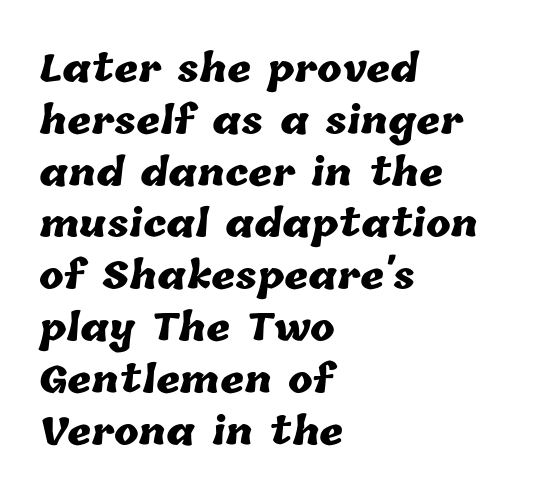
Q: Is the text bold? A: Yes.
Q: Is the text underlined? A: No.
Q: How is the paragraph aligned? A: Left-aligned.
Q: Is the spacing between letters normal or unusually wide? A: Normal.
Q: Is the spacing between lines tight, normal or loose? A: Normal.
Q: Width (condensed, normal, or wide)? A: Normal.
Q: Stroke contrast? A: Low.
Q: x-height? A: Medium.
Q: Monospaced? A: No.
